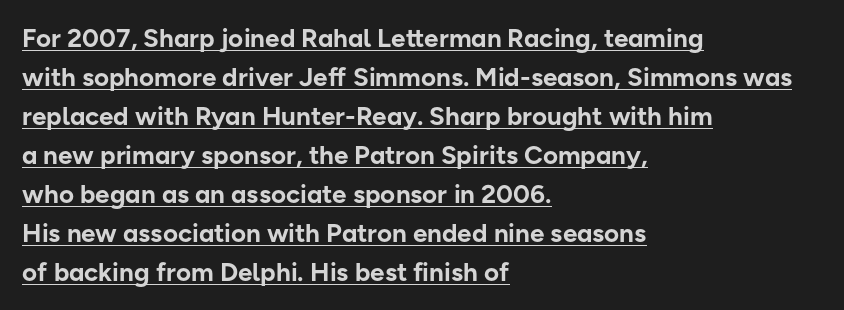
{"italic": "no", "bold": "yes", "underline": "yes", "align": "left", "line_spacing": "normal", "line_spacing_ratio": 1.5, "letter_spacing": "normal", "letter_spacing_em": 0.0, "glyph_px": 26}
